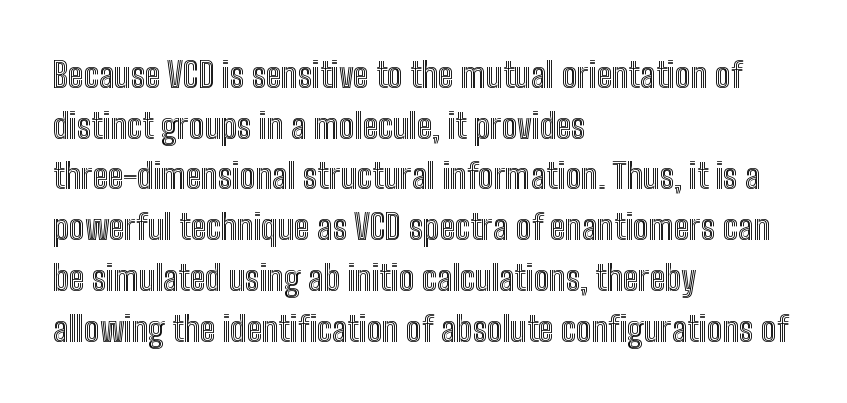
The paragraph has a hard left edge and a soft right edge. The lettering holds an erect, upright posture throughout. Is this a fixed-width face? No — the glyphs have proportional, varying widths. This rendering features lettering with no underline.
